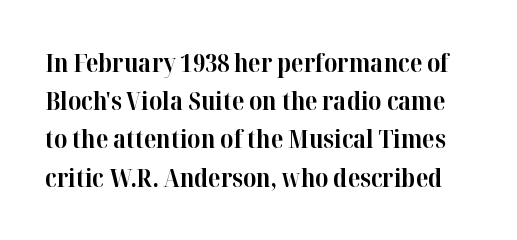
{"italic": "no", "bold": "yes", "underline": "no", "line_spacing": "normal", "line_spacing_ratio": 1.53, "letter_spacing": "normal", "letter_spacing_em": 0.0, "glyph_px": 25}
